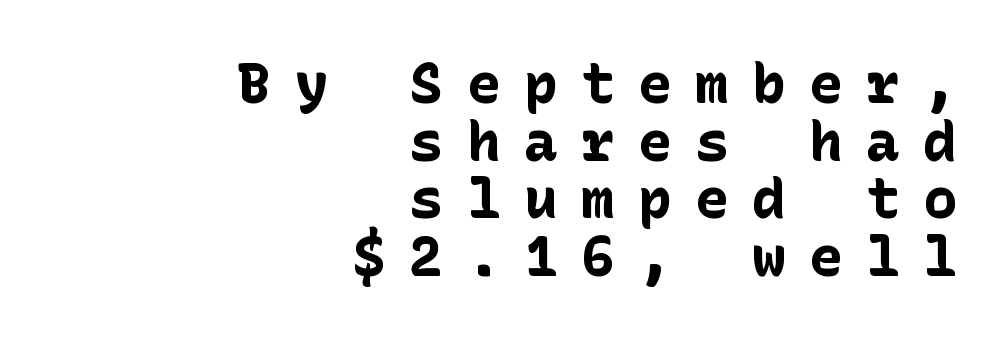
Layout note: lines flush right. Bold? Absolutely — the strokes are thick and heavy. Notice how descenders almost collide with the ascenders below — that's tight leading. Compared with typical body copy, the letter spacing here is much looser.
